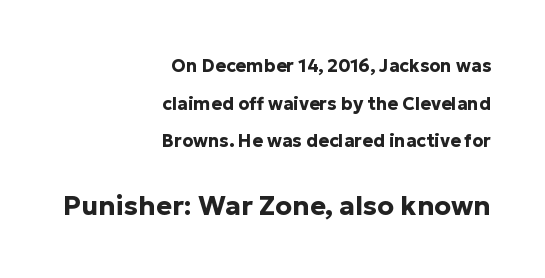
{"italic": "no", "bold": "yes", "underline": "no", "align": "right", "line_spacing": "loose", "line_spacing_ratio": 2.09, "letter_spacing": "normal", "letter_spacing_em": 0.0, "larger_block": "second", "size_ratio": 1.5, "glyph_px": 27}
